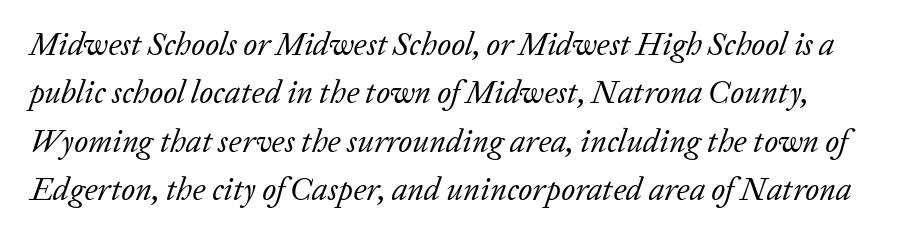
The image shows 32 px regular-weight serif type, italic (leaning right); set normal line spacing (1.51x), normal letter spacing, not underlined; low stroke contrast and a medium x-height.
